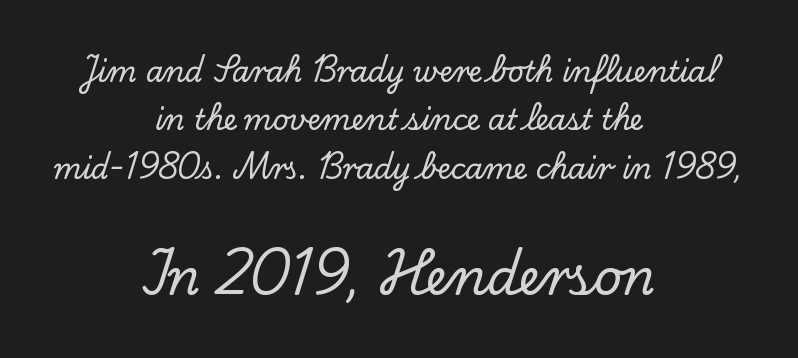
{"serif": "yes", "width": "normal", "stroke_contrast": "low", "x_height": "small", "monospaced": "no", "underline": "no", "align": "center", "line_spacing_ratio": 1.73, "letter_spacing": "normal", "letter_spacing_em": 0.0, "larger_block": "second", "size_ratio": 1.75, "glyph_px": 49}
